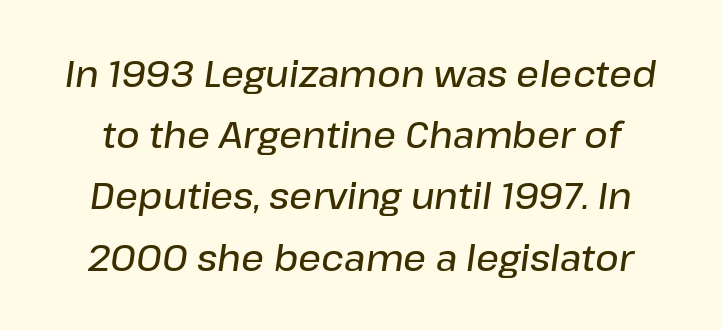
The image shows 36 px semibold type, italic (leaning right); set normal line spacing (1.7x), normal letter spacing, not underlined; low stroke contrast and a medium x-height.
